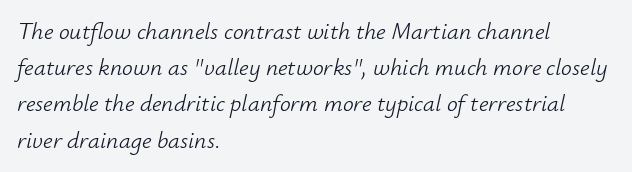
{"italic": "yes", "lean": "right", "slant_degrees": 12, "bold": "no", "underline": "no", "align": "left", "line_spacing": "normal", "line_spacing_ratio": 1.51, "letter_spacing": "normal", "letter_spacing_em": 0.0, "glyph_px": 24}
